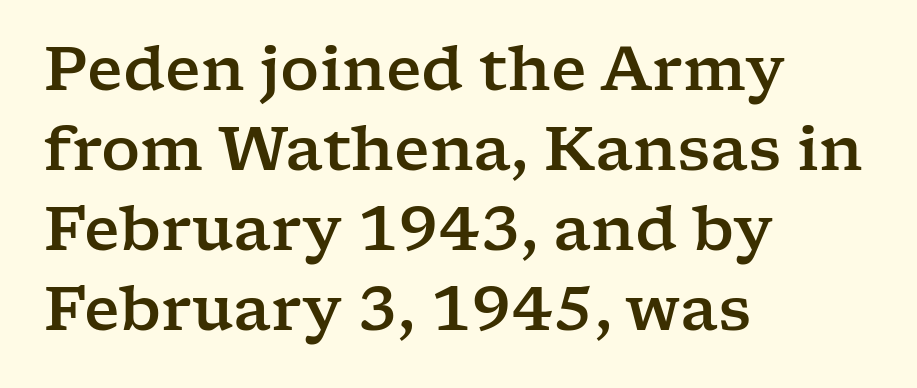
The image shows 61 px wide serif type, upright; set left-aligned, normal line spacing (1.31x), normal letter spacing, not underlined; low stroke contrast and a medium x-height.
